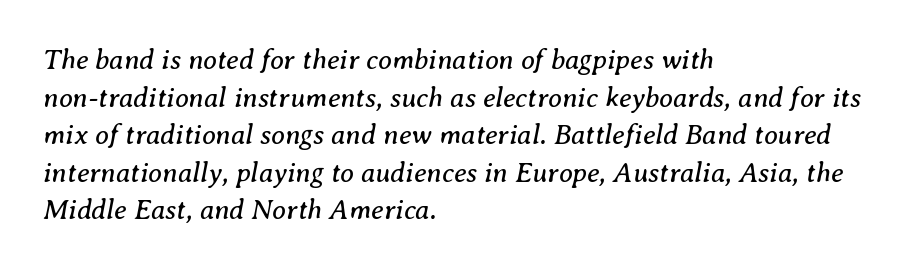
The image shows 28 px regular-weight serif type, italic (leaning right); set left-aligned, normal line spacing (1.34x), normal letter spacing, not underlined; medium stroke contrast and a medium x-height.
